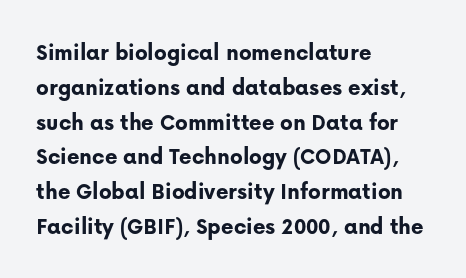
Nope, not italic — everything's standing straight. The passage shown has conventional tracking throughout. Bold? Absolutely — the strokes are thick and heavy. If you drew a ruler down the left edge, every line would touch it. The gap between lines stays unmarked. Horizontal bands of white between lines are of average thickness.
